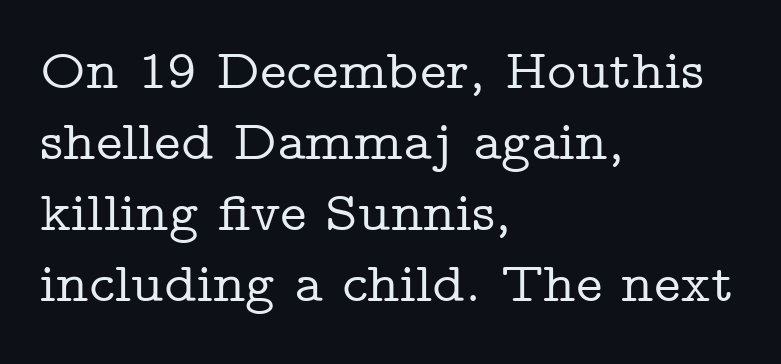
Q: Is the text italic (slanted)? A: No, it is upright.
Q: Is the typeface a serif or a sans-serif typeface? A: Serif.
Q: Is the text underlined? A: No.
Q: How is the paragraph aligned? A: Left-aligned.
Q: Is the spacing between letters normal or unusually wide? A: Normal.
Q: Is the spacing between lines tight, normal or loose? A: Normal.
Q: Width (condensed, normal, or wide)? A: Wide.
Q: Stroke contrast? A: Low.
Q: x-height? A: Medium.
Q: Monospaced? A: No.
